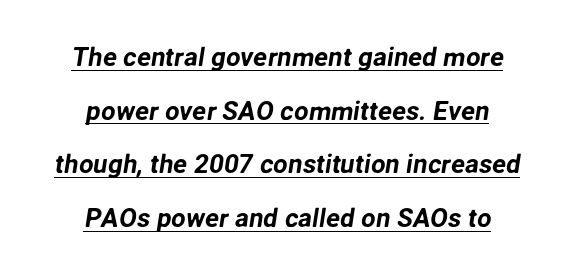
The image shows 26 px text type; set centered, loose line spacing (2.06x), normal letter spacing, underlined.
